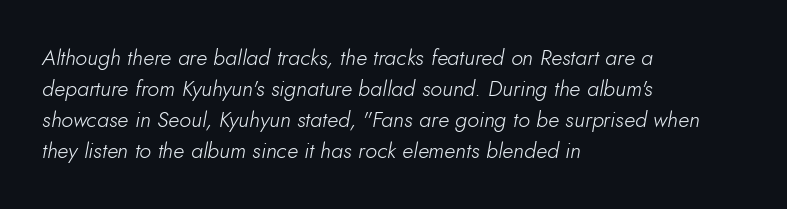
Every row of glyphs begins at an identical x-position on the left. Vertical spacing — default. Rule under the text: the space is simply empty. Tracking value appears to be zero — textbook default spacing.
